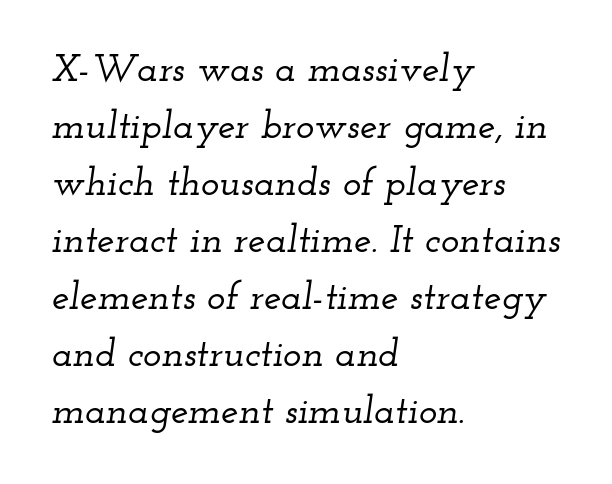
The image shows 39 px wide serif type, italic (leaning right); set left-aligned, normal line spacing (1.46x), normal letter spacing, not underlined; low stroke contrast and a small x-height.
